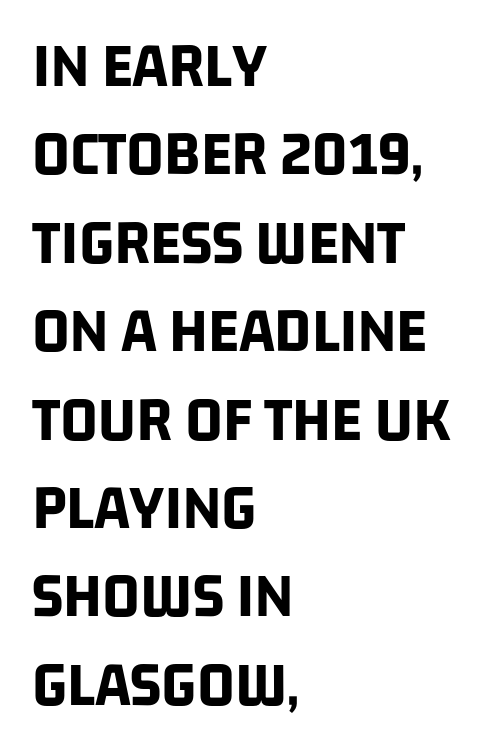
{"serif": "no", "bold": "yes", "weight": "bold", "width": "condensed", "stroke_contrast": "low", "x_height": "large", "monospaced": "no", "underline": "no", "align": "left", "line_spacing": "normal", "line_spacing_ratio": 1.36, "letter_spacing": "normal", "letter_spacing_em": 0.0, "glyph_px": 65}
